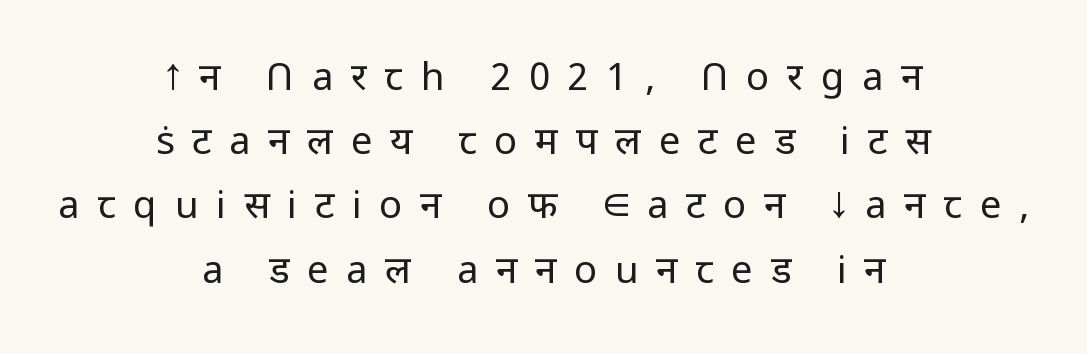
Q: Is the text bold? A: No.
Q: Is the text italic (slanted)? A: No, it is upright.
Q: Is the typeface a serif or a sans-serif typeface? A: Sans-serif.
Q: Is the text underlined? A: No.
Q: How is the paragraph aligned? A: Centered.
Q: Is the spacing between letters normal or unusually wide? A: Unusually wide.
Q: Is the spacing between lines tight, normal or loose? A: Normal.
Q: Width (condensed, normal, or wide)? A: Normal.
Q: Stroke contrast? A: Low.
Q: x-height? A: Medium.
Q: Monospaced? A: No.
